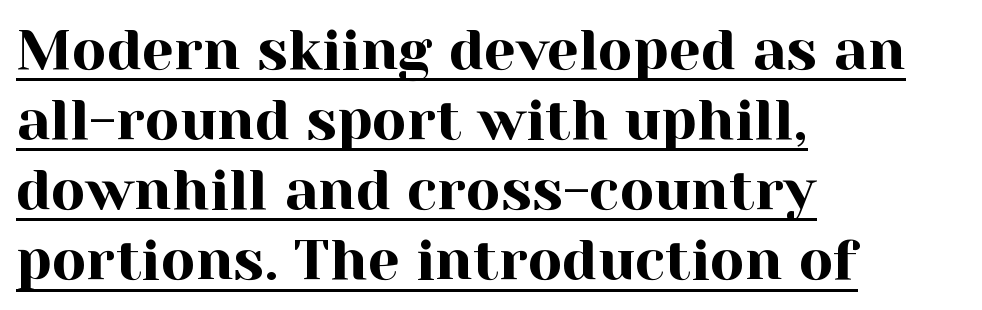
Q: Is the text italic (slanted)? A: No, it is upright.
Q: Is the typeface a serif or a sans-serif typeface? A: Serif.
Q: Is the text underlined? A: Yes.
Q: How is the paragraph aligned? A: Left-aligned.
Q: Is the spacing between letters normal or unusually wide? A: Normal.
Q: Width (condensed, normal, or wide)? A: Normal.
Q: x-height? A: Medium.
Q: Monospaced? A: No.
